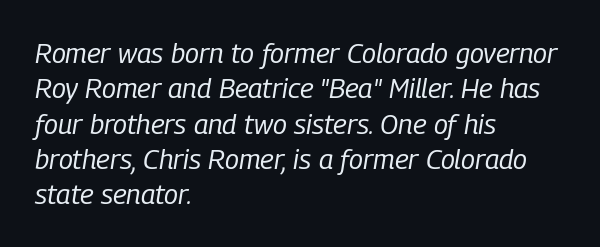
{"italic": "yes", "lean": "right", "slant_degrees": 9, "bold": "no", "weight": "regular", "width": "condensed", "stroke_contrast": "low", "x_height": "medium", "monospaced": "no", "underline": "no", "align": "left", "line_spacing": "normal", "line_spacing_ratio": 1.26, "letter_spacing": "normal", "letter_spacing_em": 0.0, "glyph_px": 28}
